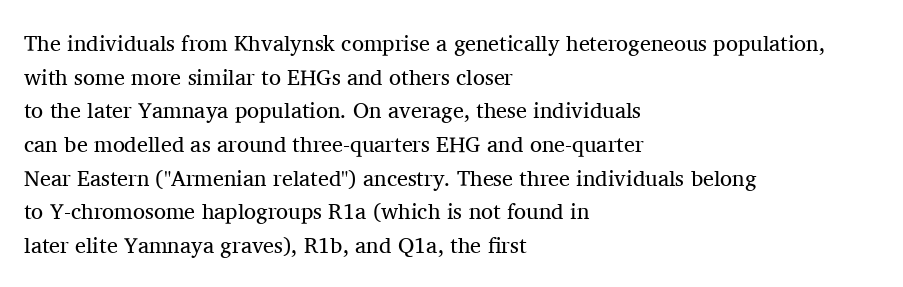
Q: Is the text bold? A: No.
Q: Is the text italic (slanted)? A: No, it is upright.
Q: Is the text underlined? A: No.
Q: How is the paragraph aligned? A: Left-aligned.
Q: Is the spacing between letters normal or unusually wide? A: Normal.
Q: Is the spacing between lines tight, normal or loose? A: Normal.
